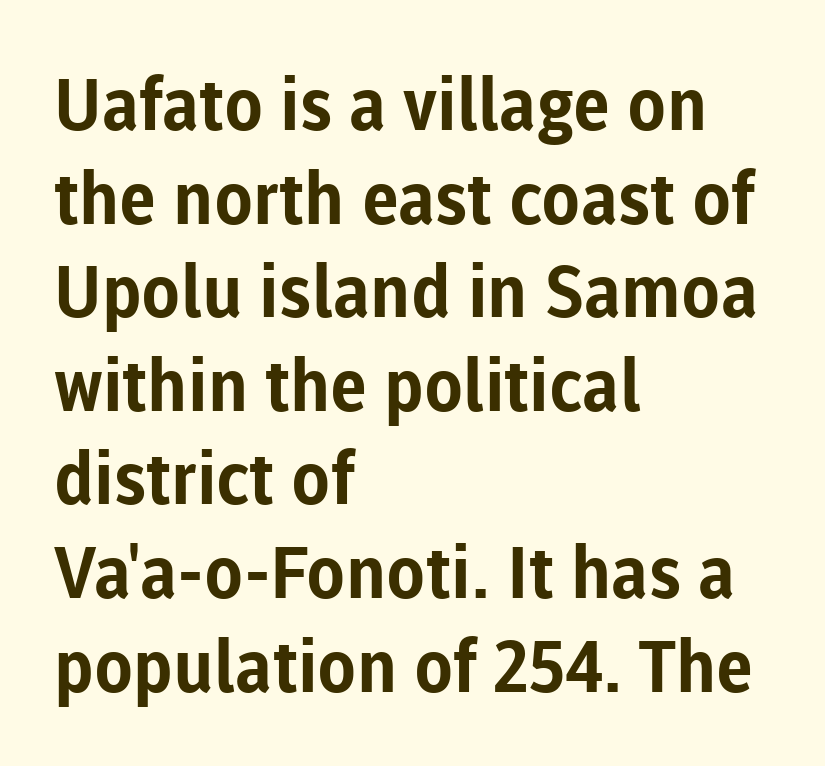
Upright lettering throughout. This rendering features lettering with no underline. Horizontal alignment here is leftward, the default for most running prose. This sample has the flowing, uneven cadence of proportional lettering. You can tell from the bare stems that sans-serif type was used. Typesetter's note: full bold, strokes at maximum text heaviness.
